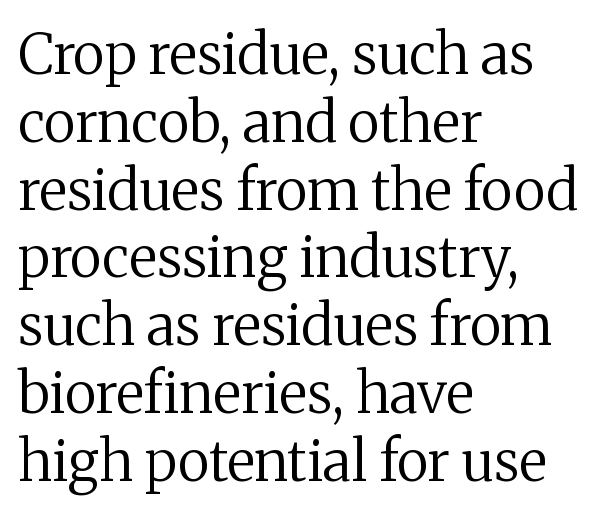
The type family on display is of the serif kind. The lines in this sample share a left origin and differ only in where they stop. The passage shown has conventional tracking throughout. Do the characters align in a grid? No, the font is proportional. No heavy texture on the line: the type isn't bold.
